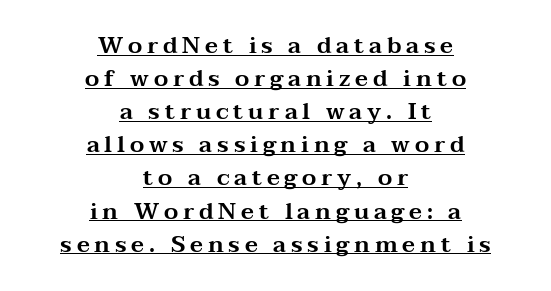
The string is rendered with underlining switched on. Upright lettering throughout. Letter spacing: wide. Which margin do the lines hug? Neither — every line sits in the middle. Normally led — the rows are evenly, conventionally spaced.
